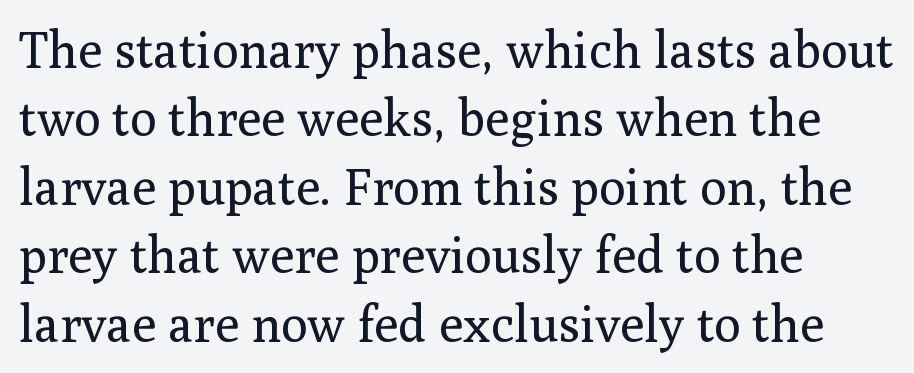
Q: Is the text bold? A: No.
Q: Is the text italic (slanted)? A: No, it is upright.
Q: Is the typeface a serif or a sans-serif typeface? A: Serif.
Q: Is the text underlined? A: No.
Q: How is the paragraph aligned? A: Left-aligned.
Q: Is the spacing between letters normal or unusually wide? A: Normal.
Q: Is the spacing between lines tight, normal or loose? A: Normal.
Q: Width (condensed, normal, or wide)? A: Normal.
Q: Stroke contrast? A: Medium.
Q: x-height? A: Medium.
Q: Monospaced? A: No.
